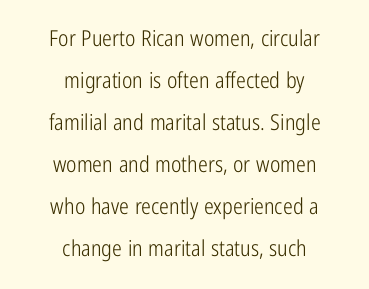
The image shows 22 px text type, upright; set centered, loose line spacing (1.91x), normal letter spacing, not underlined.
